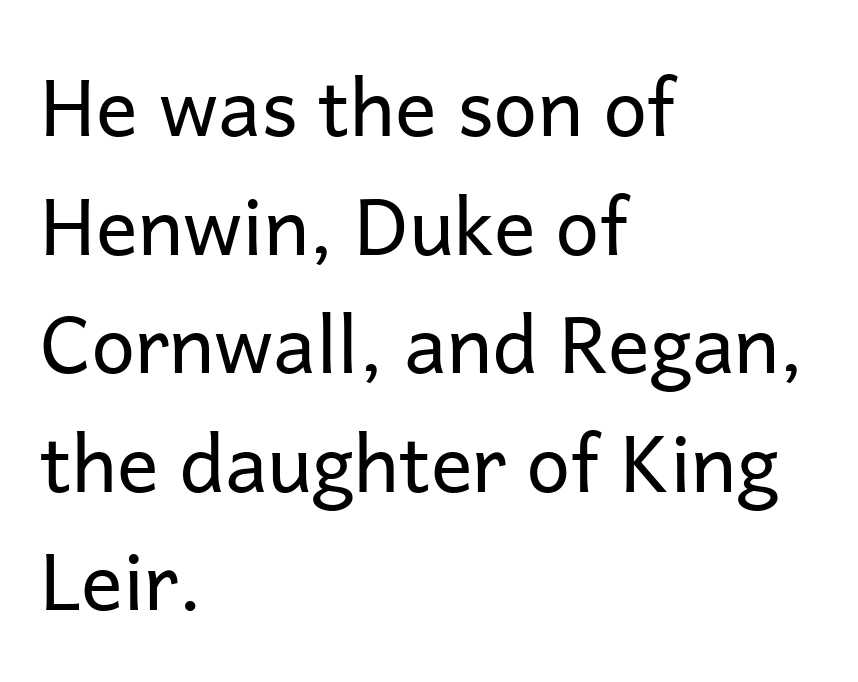
Here the designer chose a conventional face with non-uniform glyph widths. What stands out about the letter spacing? Nothing — it is the standard amount. The letters stand straight up with perfectly vertical stems. Check under the words: just untouched page. Honestly, the row spacing looks completely unremarkable. Heft: none added — not bold.
